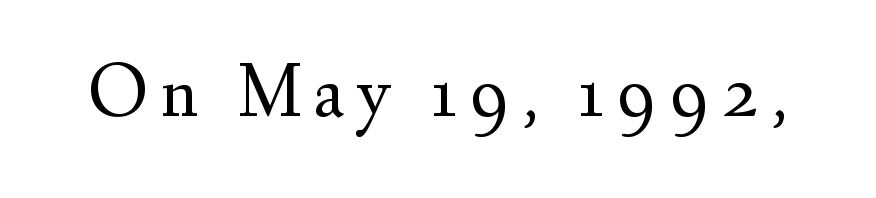
Check under the words: just untouched page. Think of a printed novel: that variable character pitch is what you see here. In terms of letterform style, serifs are clearly present. This is roman type, the default non-slanted kind. Weight: in the light-to-regular range.
